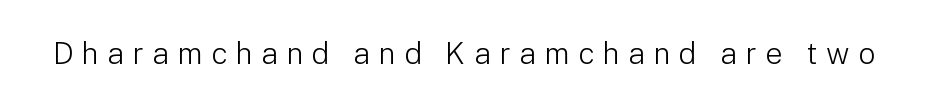
Q: Is the text bold? A: No.
Q: Is the text italic (slanted)? A: No, it is upright.
Q: Is the typeface a serif or a sans-serif typeface? A: Sans-serif.
Q: Is the text underlined? A: No.
Q: Is the spacing between letters normal or unusually wide? A: Unusually wide.
Q: Width (condensed, normal, or wide)? A: Normal.
Q: Stroke contrast? A: Low.
Q: x-height? A: Medium.
Q: Monospaced? A: No.
